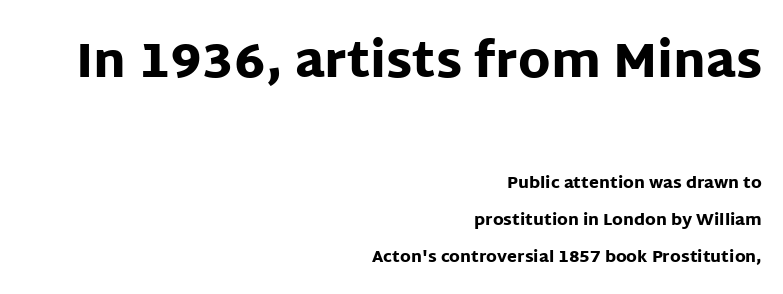
Q: Is the text bold? A: Yes.
Q: Is the text italic (slanted)? A: No, it is upright.
Q: Is the typeface a serif or a sans-serif typeface? A: Sans-serif.
Q: Is the text underlined? A: No.
Q: How is the paragraph aligned? A: Right-aligned.
Q: Is the spacing between letters normal or unusually wide? A: Normal.
Q: Is the spacing between lines tight, normal or loose? A: Loose.
Q: Which block of text is set in a larger size, the first (top) or the second (bottom)? A: The first (top) one.
Q: Width (condensed, normal, or wide)? A: Normal.
Q: Stroke contrast? A: Low.
Q: x-height? A: Large.
Q: Monospaced? A: No.
